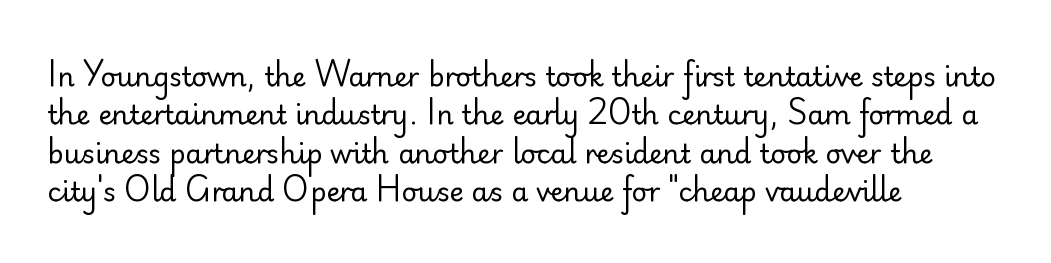
Q: Is the text bold? A: No.
Q: Is the text italic (slanted)? A: No, it is upright.
Q: Is the text underlined? A: No.
Q: How is the paragraph aligned? A: Left-aligned.
Q: Is the spacing between letters normal or unusually wide? A: Normal.
Q: Is the spacing between lines tight, normal or loose? A: Normal.
